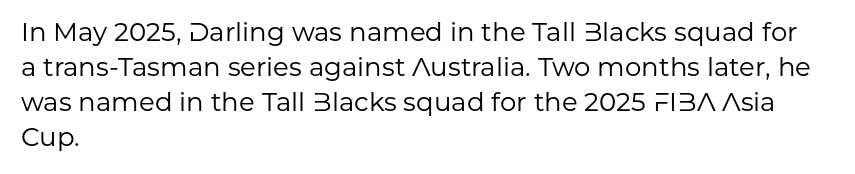
How are the letters spaced? Ordinarily, with no added tracking. Has an underline been added? It has not. Honestly, the row spacing looks completely unremarkable. The font is comparable to plain body text, perhaps lighter. Visually the block forms a straight wall on the left and a jagged coastline on the right.
